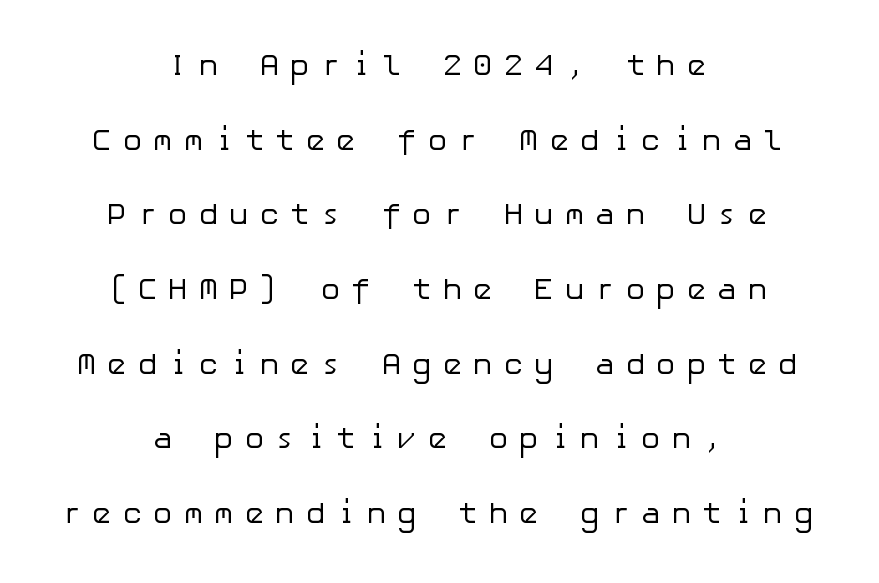
The image shows 30 px regular-weight sans-serif type, upright; set centered, loose line spacing (2.49x), unusually wide letter spacing (+0.35 em), not underlined; low stroke contrast and a medium x-height.
